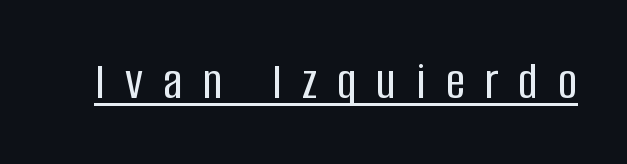
{"serif": "no", "italic": "no", "width": "condensed", "stroke_contrast": "low", "x_height": "large", "monospaced": "no", "underline": "yes", "letter_spacing": "wide", "letter_spacing_em": 0.38, "glyph_px": 53}
